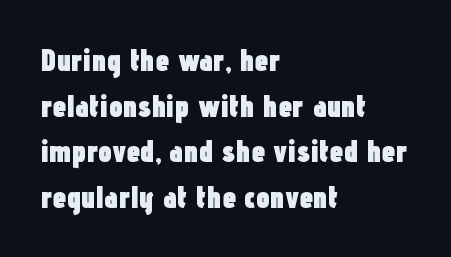
The image shows 31 px heavy, condensed sans-serif type, upright; set left-aligned, normal line spacing (1.47x), normal letter spacing, not underlined; low stroke contrast and a medium x-height.
